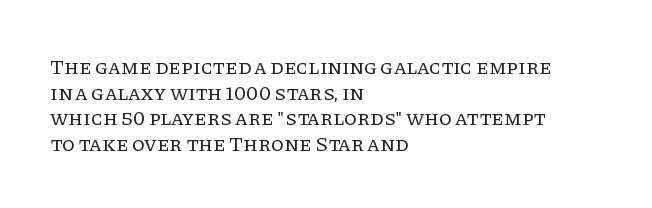
Q: Is the text bold? A: No.
Q: Is the text italic (slanted)? A: No, it is upright.
Q: Is the text underlined? A: No.
Q: How is the paragraph aligned? A: Left-aligned.
Q: Is the spacing between letters normal or unusually wide? A: Normal.
